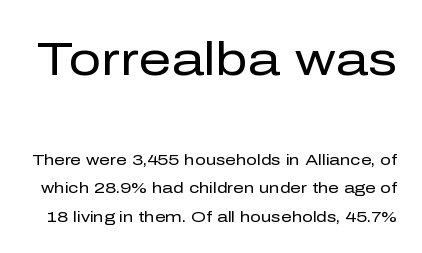
{"serif": "no", "italic": "no", "bold": "no", "weight": "regular", "width": "normal", "stroke_contrast": "low", "x_height": "medium", "monospaced": "no", "underline": "no", "line_spacing_ratio": 1.88, "letter_spacing": "normal", "letter_spacing_em": 0.0, "larger_block": "first", "size_ratio": 3.07, "glyph_px": 46}
